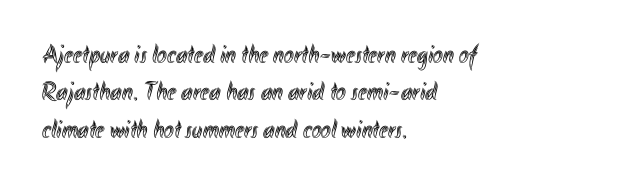
Q: Is the text italic (slanted)? A: Yes.
Q: Is the text underlined? A: No.
Q: How is the paragraph aligned? A: Left-aligned.
Q: Is the spacing between letters normal or unusually wide? A: Normal.
Q: Is the spacing between lines tight, normal or loose? A: Normal.
